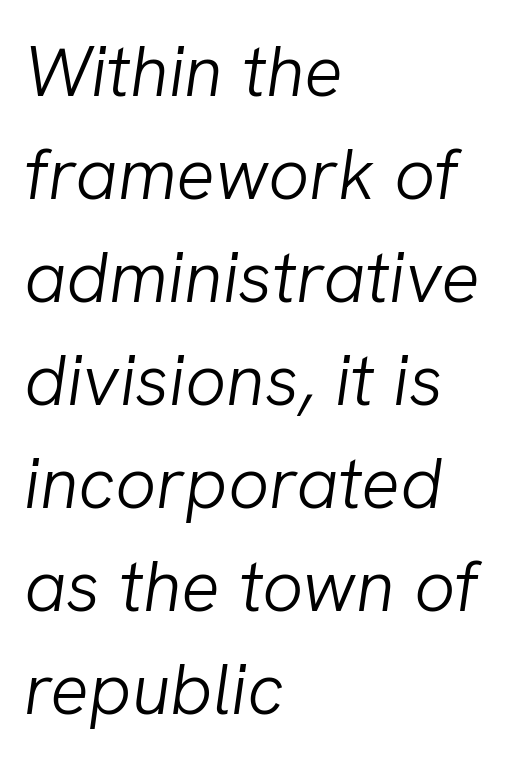
Q: Is the text bold? A: No.
Q: Is the text italic (slanted)? A: Yes, it leans right by about 8 degrees.
Q: Is the text underlined? A: No.
Q: How is the paragraph aligned? A: Left-aligned.
Q: Is the spacing between letters normal or unusually wide? A: Normal.
Q: Is the spacing between lines tight, normal or loose? A: Normal.
Q: Width (condensed, normal, or wide)? A: Normal.
Q: Stroke contrast? A: Low.
Q: x-height? A: Medium.
Q: Monospaced? A: No.
